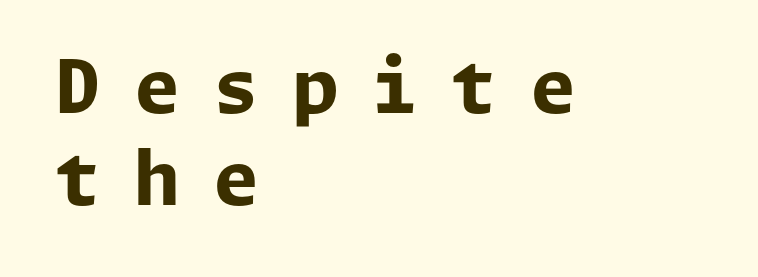
Q: Is the text bold? A: Yes.
Q: Is the text italic (slanted)? A: No, it is upright.
Q: Is the typeface a serif or a sans-serif typeface? A: Sans-serif.
Q: Is the text underlined? A: No.
Q: How is the paragraph aligned? A: Left-aligned.
Q: Is the spacing between letters normal or unusually wide? A: Unusually wide.
Q: Width (condensed, normal, or wide)? A: Normal.
Q: Stroke contrast? A: Low.
Q: x-height? A: Medium.
